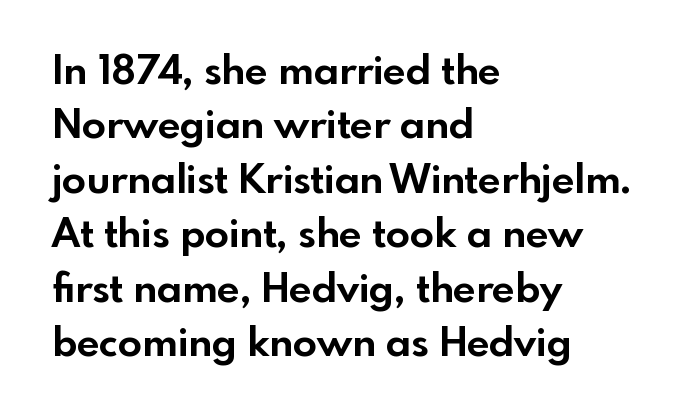
{"serif": "no", "italic": "no", "bold": "yes", "weight": "bold", "width": "normal", "x_height": "small", "monospaced": "no", "underline": "no", "align": "left", "line_spacing": "normal", "line_spacing_ratio": 1.36, "letter_spacing": "normal", "letter_spacing_em": 0.0, "glyph_px": 40}
